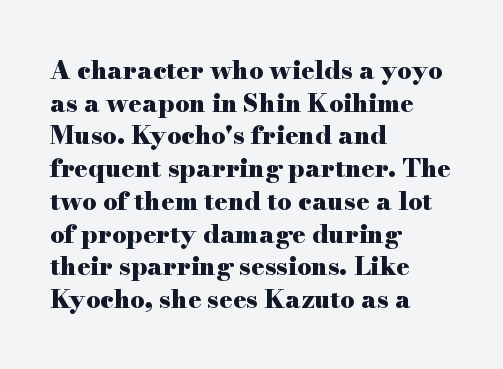
You could call the tracking neutral — neither tight nor loose. Ordinary non-slanted type is in use. Heavy, bold letterforms. Does the copy run flush right? No — it runs flush left. Regular leading.
